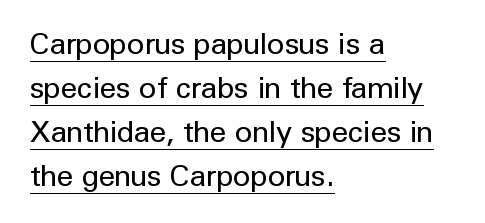
The image shows 30 px regular-weight sans-serif type, upright; set left-aligned, normal line spacing (1.47x), normal letter spacing, underlined; low stroke contrast and a medium x-height.
